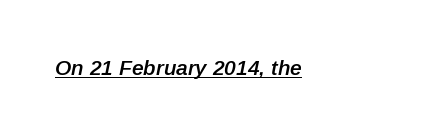
Q: Is the text bold? A: Semi-bold.
Q: Is the text italic (slanted)? A: Yes, it leans right by about 12 degrees.
Q: Is the text underlined? A: Yes.
Q: Is the spacing between letters normal or unusually wide? A: Normal.
